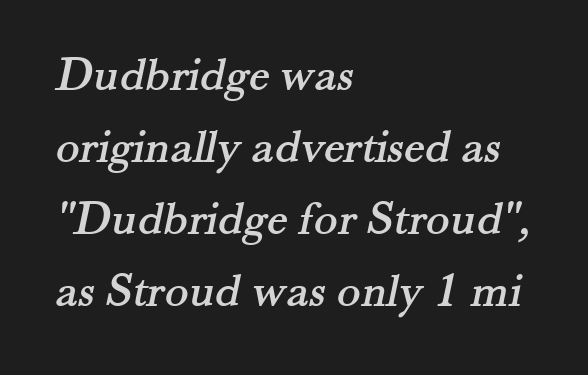
Q: Is the typeface a serif or a sans-serif typeface? A: Serif.
Q: Is the text underlined? A: No.
Q: How is the paragraph aligned? A: Left-aligned.
Q: Is the spacing between letters normal or unusually wide? A: Normal.
Q: Is the spacing between lines tight, normal or loose? A: Normal.
Q: Width (condensed, normal, or wide)? A: Normal.
Q: Stroke contrast? A: Medium.
Q: x-height? A: Small.
Q: Monospaced? A: No.
